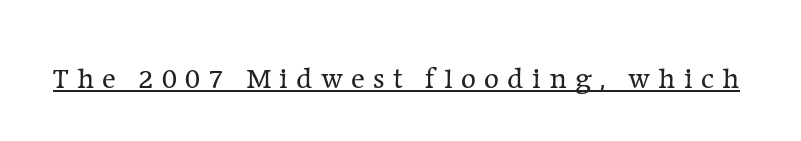
{"serif": "yes", "italic": "no", "bold": "no", "weight": "regular", "width": "normal", "stroke_contrast": "low", "x_height": "medium", "monospaced": "no", "underline": "yes", "letter_spacing": "wide", "letter_spacing_em": 0.28, "glyph_px": 29}
